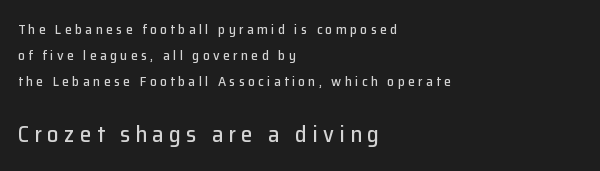
The image shows 23 px text type, upright; set left-aligned, line spacing 1.86x, unusually wide letter spacing (+0.23 em), not underlined; the second (bottom) block is 1.64x larger.
